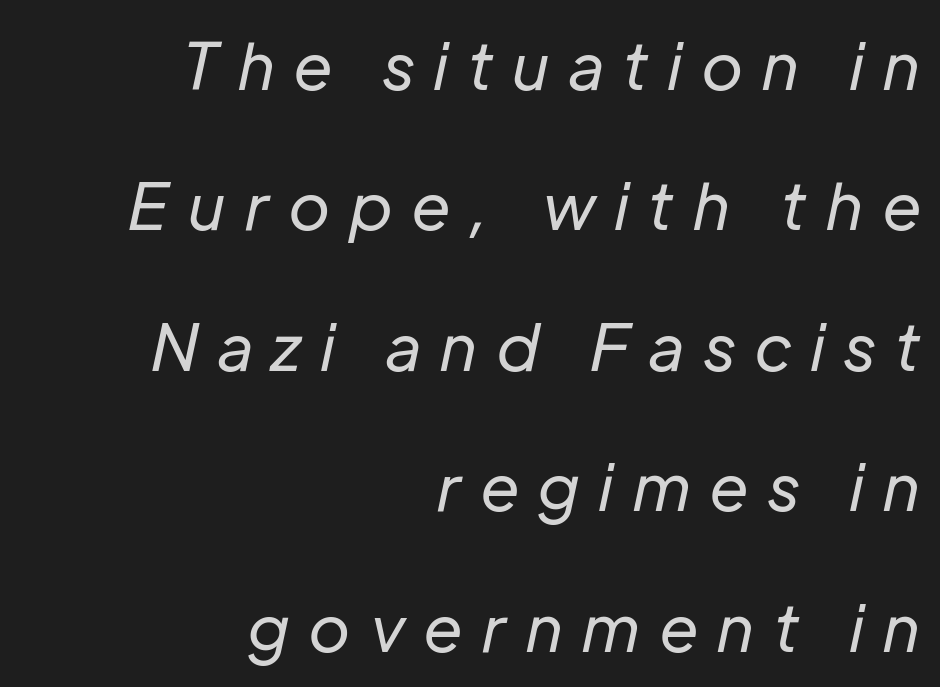
Compared with typical paragraphs, the rows here are farther apart. The axis of the letterforms is tilted away from vertical. Words float on clear page, feet unadorned. Horizontal alignment here is rightward, an uncommon choice for prose.
